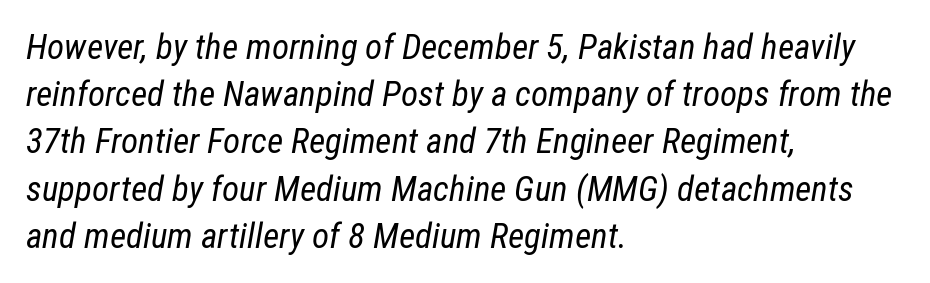
Q: Is the text bold? A: No.
Q: Is the text italic (slanted)? A: Yes, it leans right by about 12 degrees.
Q: Is the text underlined? A: No.
Q: How is the paragraph aligned? A: Left-aligned.
Q: Is the spacing between letters normal or unusually wide? A: Normal.
Q: Is the spacing between lines tight, normal or loose? A: Normal.
Q: Width (condensed, normal, or wide)? A: Condensed.
Q: Stroke contrast? A: Low.
Q: x-height? A: Medium.
Q: Monospaced? A: No.
